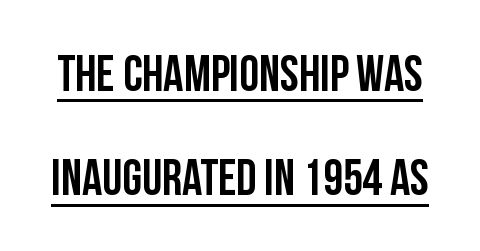
The image shows 50 px condensed sans-serif type, upright; set loose line spacing (2.09x), normal letter spacing, underlined; low stroke contrast and a large x-height.
